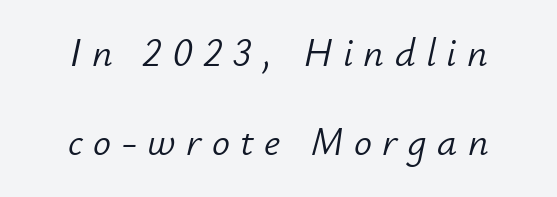
The image shows 40 px light type, italic (leaning right); set centered, loose line spacing (2.23x), unusually wide letter spacing (+0.26 em), not underlined; low stroke contrast and a small x-height.
